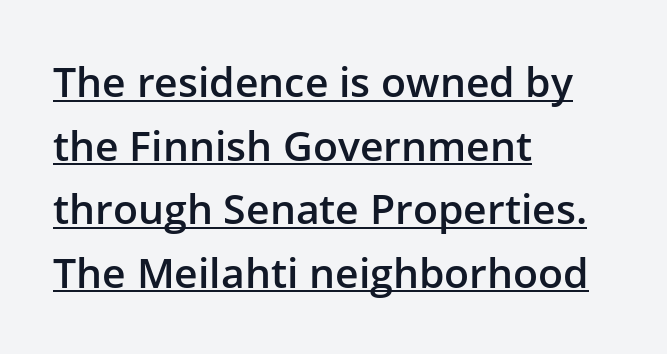
The image shows 41 px semibold sans-serif type, upright; set left-aligned, normal line spacing (1.55x), normal letter spacing, underlined; low stroke contrast and a medium x-height.
